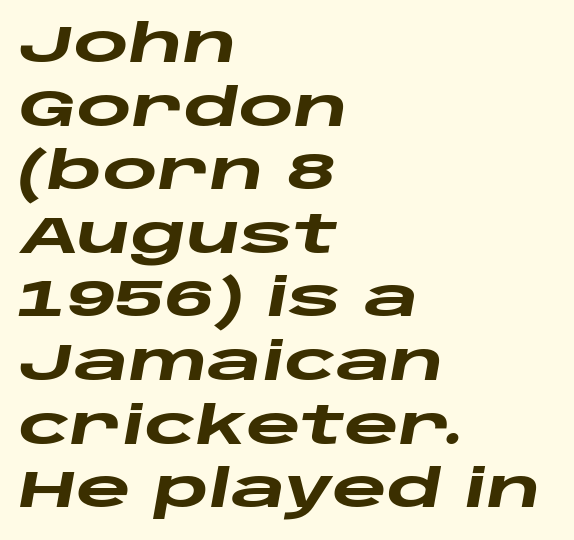
{"italic": "yes", "lean": "right", "slant_degrees": 10, "bold": "yes", "weight": "heavy", "width": "wide", "stroke_contrast": "low", "x_height": "large", "monospaced": "no", "underline": "no", "align": "left", "line_spacing_ratio": 1.2, "letter_spacing": "normal", "letter_spacing_em": 0.0, "glyph_px": 53}
